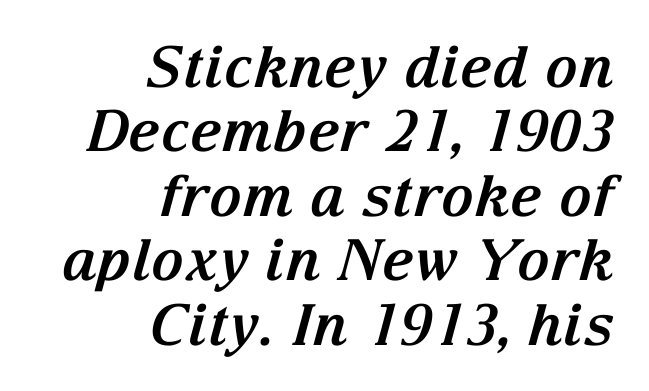
These lines stack with their right ends in a neat column. Designer's note — italics engaged. Does the leading feel generous? Not at all — it's pinched. I'd call this a serif setting — the letters wear small feet. The specimen omits any rule beneath the text block's lines.
